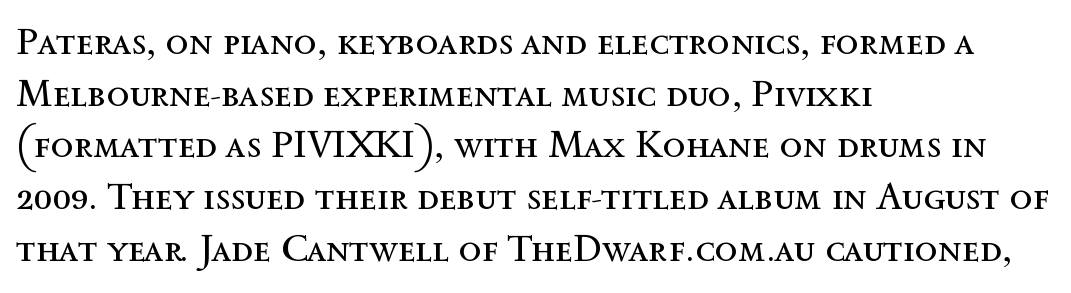
{"italic": "no", "bold": "no", "weight": "regular", "width": "normal", "x_height": "medium", "monospaced": "no", "underline": "no", "align": "left", "line_spacing": "normal", "line_spacing_ratio": 1.36, "letter_spacing": "normal", "letter_spacing_em": 0.0, "glyph_px": 38}
